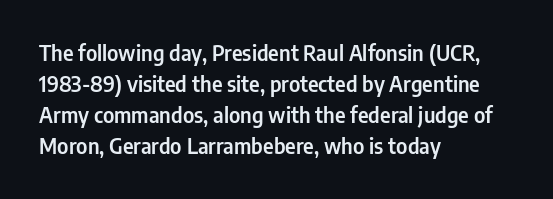
Q: Is the text italic (slanted)? A: No, it is upright.
Q: Is the text underlined? A: No.
Q: How is the paragraph aligned? A: Left-aligned.
Q: Is the spacing between letters normal or unusually wide? A: Normal.
Q: Is the spacing between lines tight, normal or loose? A: Normal.
